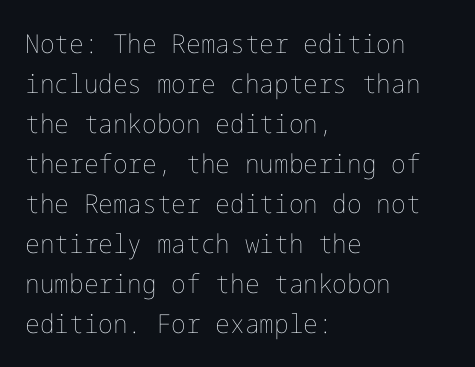
Descender tails drop into unmarked territory. Stroke mass is kept to a normal reading level or below. Default kerning and tracking; the words read as compact shapes. Teacher's note: observe the even left margin — that is flush-left alignment.
